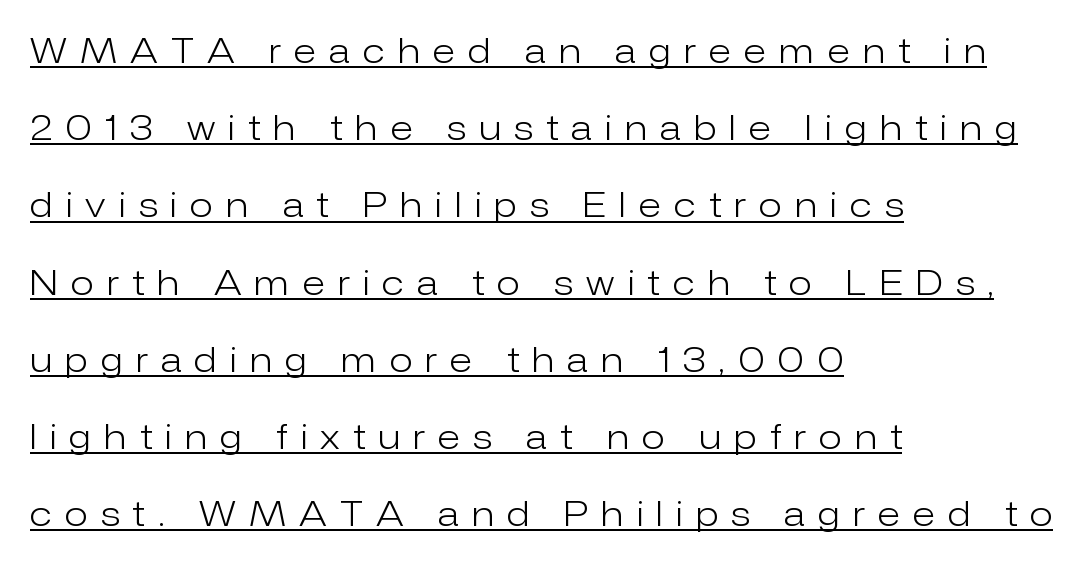
{"serif": "no", "italic": "no", "bold": "no", "weight": "light", "width": "normal", "stroke_contrast": "low", "x_height": "medium", "monospaced": "no", "underline": "yes", "align": "left", "line_spacing": "loose", "line_spacing_ratio": 2.27, "letter_spacing": "wide", "letter_spacing_em": 0.39, "glyph_px": 34}
